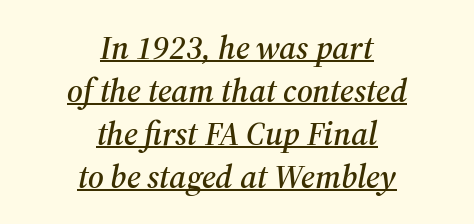
{"serif": "yes", "italic": "yes", "lean": "right", "slant_degrees": 12, "width": "normal", "stroke_contrast": "medium", "x_height": "medium", "monospaced": "no", "underline": "yes", "align": "center", "line_spacing": "normal", "line_spacing_ratio": 1.3, "letter_spacing": "normal", "letter_spacing_em": 0.0, "glyph_px": 33}
